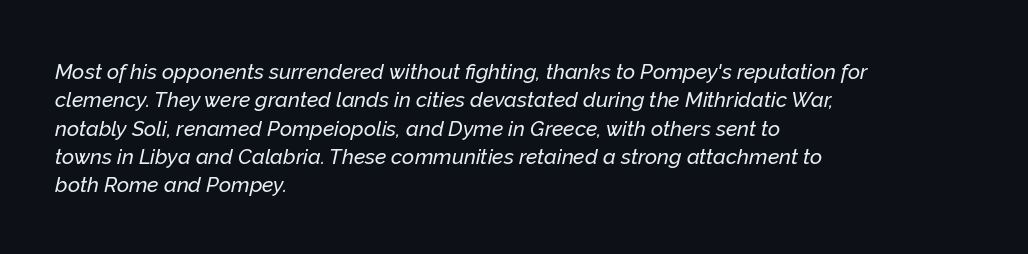
Is the letter spacing exaggerated? No — it looks like the ordinary default. Does the copy run flush right? No — it runs flush left. Style check: oblique. Anything drawn beneath the words? Only blank space. Line spacing here is normal.
